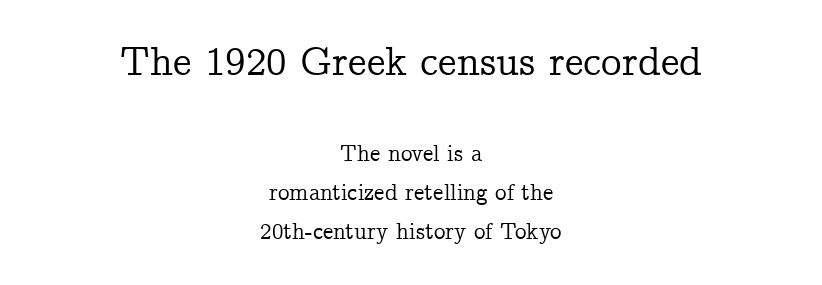
The image shows 41 px serif type, upright; set centered, normal line spacing (1.69x), normal letter spacing, not underlined; the first (top) block is 1.78x larger; low stroke contrast and a medium x-height.
